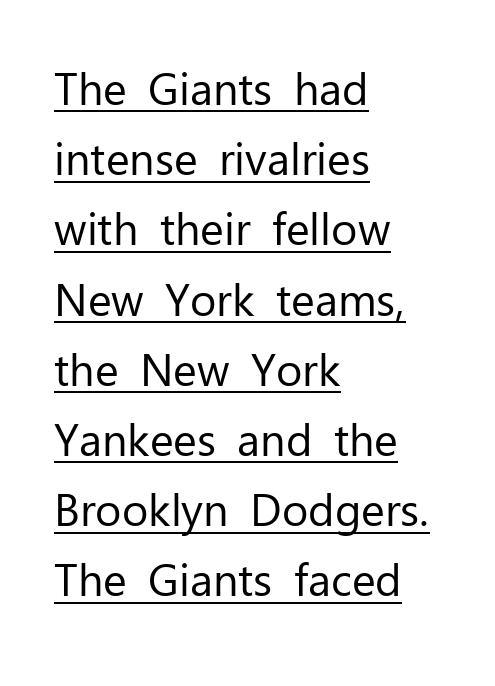
One-word summary of the alignment: left. Here the designer chose a conventional face with non-uniform glyph widths. A typesetter would mark this as roman, not italic. Does the leading feel generous? No, just average.
